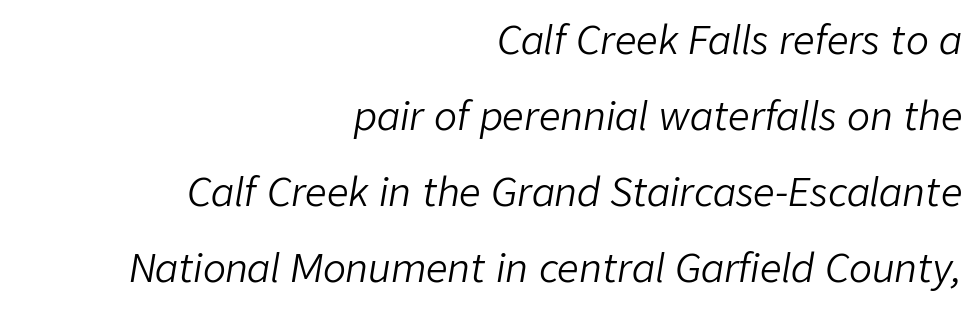
{"italic": "yes", "lean": "right", "slant_degrees": 9, "bold": "no", "weight": "light", "width": "normal", "stroke_contrast": "low", "x_height": "medium", "monospaced": "no", "underline": "no", "align": "right", "line_spacing": "loose", "line_spacing_ratio": 2.0, "letter_spacing": "normal", "letter_spacing_em": 0.0, "glyph_px": 38}
